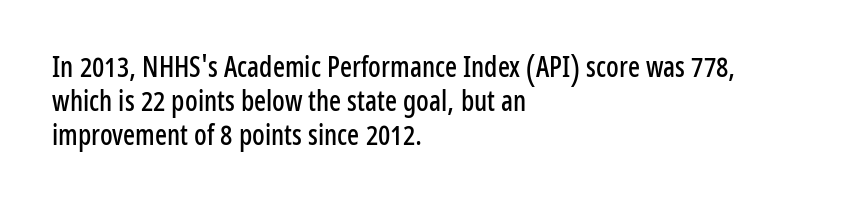
{"serif": "no", "italic": "no", "width": "condensed", "stroke_contrast": "low", "x_height": "medium", "monospaced": "no", "underline": "no", "align": "left", "line_spacing_ratio": 1.21, "letter_spacing": "normal", "letter_spacing_em": 0.0, "glyph_px": 28}
